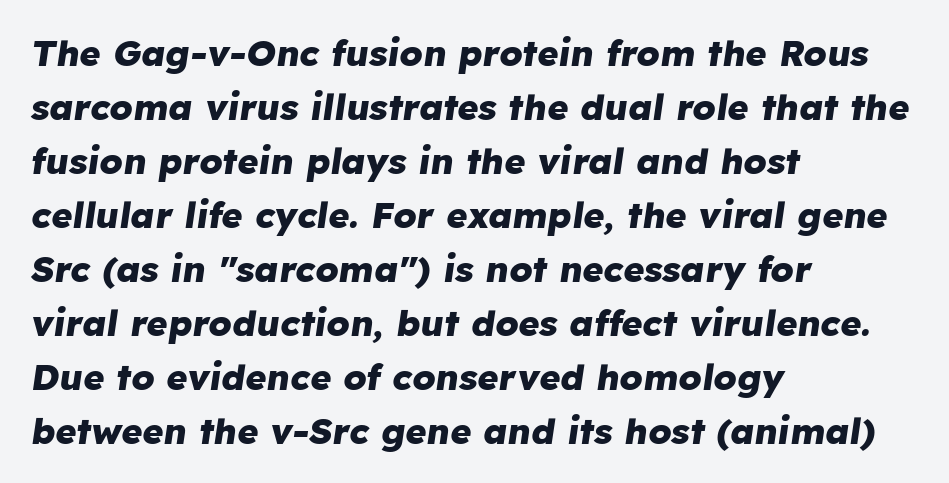
Q: Is the text bold? A: Yes.
Q: Is the text italic (slanted)? A: Yes, it leans right by about 8 degrees.
Q: Is the text underlined? A: No.
Q: How is the paragraph aligned? A: Left-aligned.
Q: Is the spacing between letters normal or unusually wide? A: Normal.
Q: Is the spacing between lines tight, normal or loose? A: Normal.
Q: Width (condensed, normal, or wide)? A: Normal.
Q: Stroke contrast? A: Low.
Q: x-height? A: Medium.
Q: Monospaced? A: No.
